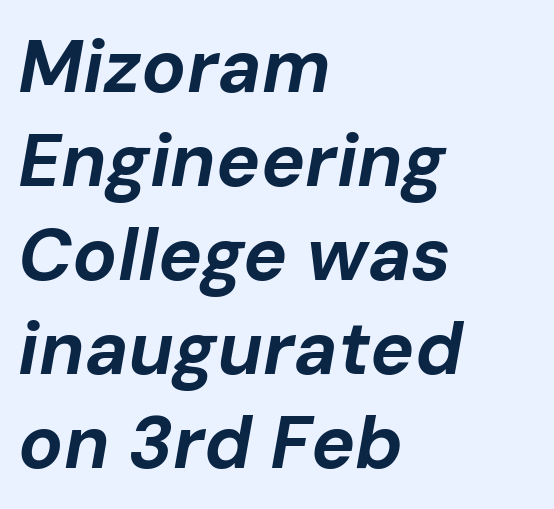
Q: Is the text bold? A: Yes.
Q: Is the text italic (slanted)? A: Yes, it leans right by about 10 degrees.
Q: Is the text underlined? A: No.
Q: How is the paragraph aligned? A: Left-aligned.
Q: Is the spacing between letters normal or unusually wide? A: Normal.
Q: Is the spacing between lines tight, normal or loose? A: Normal.
Q: Width (condensed, normal, or wide)? A: Normal.
Q: Stroke contrast? A: Low.
Q: x-height? A: Medium.
Q: Monospaced? A: No.
